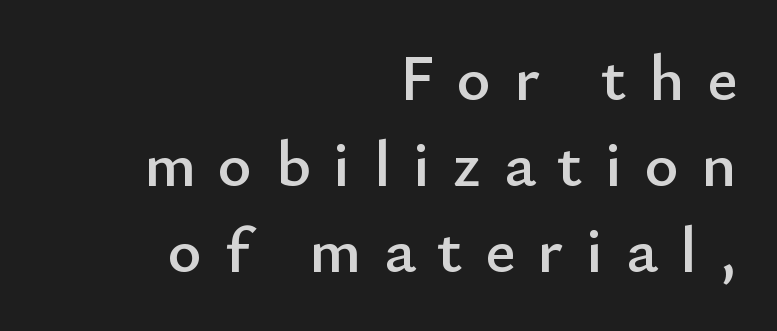
The image shows 65 px sans-serif type, upright; set right-aligned, normal line spacing (1.32x), unusually wide letter spacing (+0.35 em), not underlined; low stroke contrast and a small x-height.
